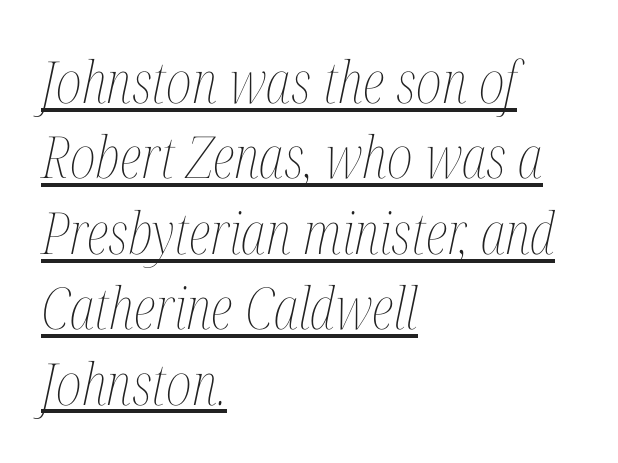
The image shows 58 px thin, condensed type, italic (leaning right); set left-aligned, normal line spacing (1.3x), normal letter spacing, underlined; medium stroke contrast and a medium x-height.
